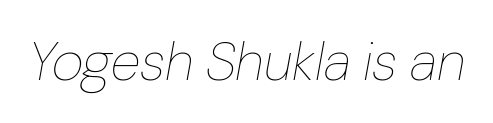
{"italic": "yes", "lean": "right", "slant_degrees": 10, "bold": "no", "weight": "thin", "width": "normal", "stroke_contrast": "low", "x_height": "medium", "monospaced": "no", "underline": "no", "letter_spacing": "normal", "letter_spacing_em": 0.0, "glyph_px": 55}
